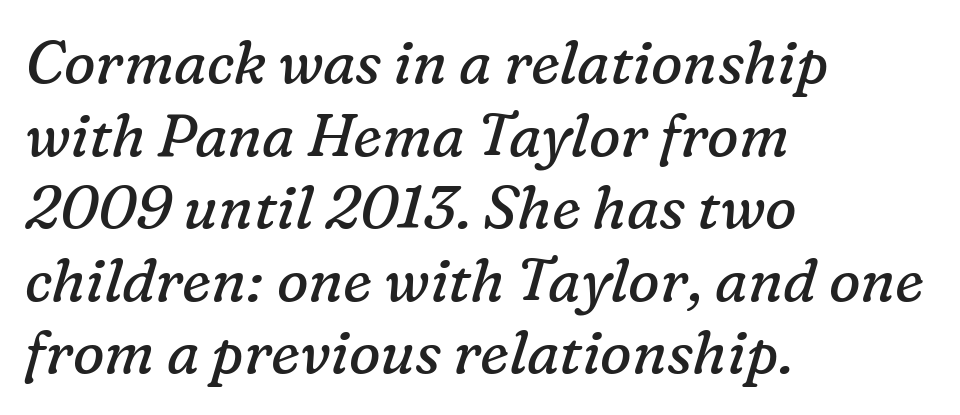
Horizontal alignment here is leftward, the default for most running prose. These lines are composed in type with serifs. Tracking value appears to be zero — textbook default spacing. Words float on clear page, feet unadorned. Each stroke keeps to a modest, everyday thickness or less. Every character sits at an angle, as italics do.
